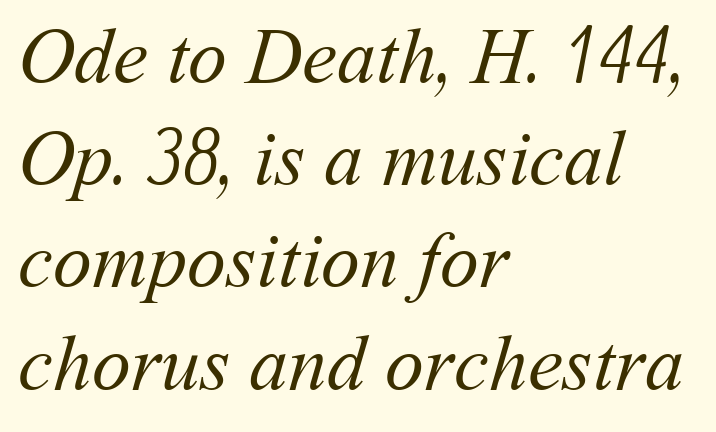
{"bold": "no", "weight": "regular", "width": "normal", "stroke_contrast": "medium", "x_height": "medium", "monospaced": "no", "underline": "no", "align": "left", "line_spacing": "normal", "line_spacing_ratio": 1.31, "letter_spacing": "normal", "letter_spacing_em": 0.0, "glyph_px": 78}
